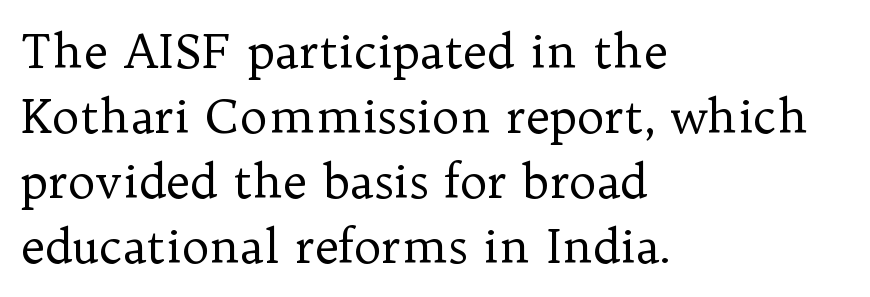
Q: Is the text bold? A: No.
Q: Is the text italic (slanted)? A: No, it is upright.
Q: Is the typeface a serif or a sans-serif typeface? A: Serif.
Q: Is the text underlined? A: No.
Q: How is the paragraph aligned? A: Left-aligned.
Q: Is the spacing between letters normal or unusually wide? A: Normal.
Q: Is the spacing between lines tight, normal or loose? A: Normal.
Q: Width (condensed, normal, or wide)? A: Normal.
Q: Stroke contrast? A: Low.
Q: x-height? A: Medium.
Q: Monospaced? A: No.
